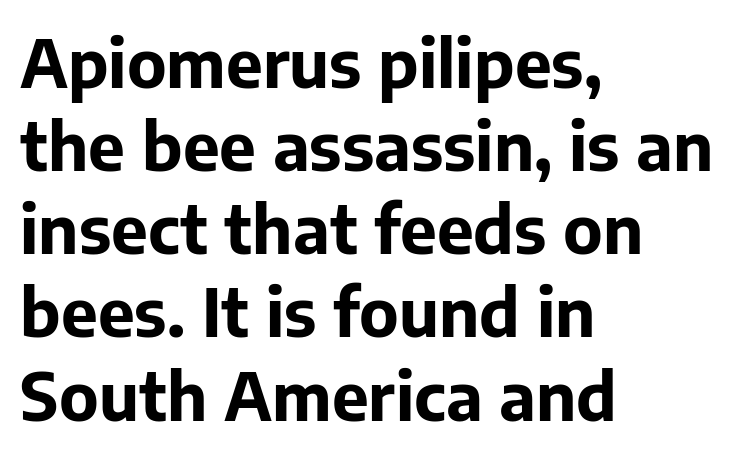
Q: Is the text bold? A: Yes.
Q: Is the text italic (slanted)? A: No, it is upright.
Q: Is the typeface a serif or a sans-serif typeface? A: Sans-serif.
Q: Is the text underlined? A: No.
Q: How is the paragraph aligned? A: Left-aligned.
Q: Is the spacing between letters normal or unusually wide? A: Normal.
Q: Is the spacing between lines tight, normal or loose? A: Normal.
Q: Width (condensed, normal, or wide)? A: Normal.
Q: Stroke contrast? A: Low.
Q: x-height? A: Medium.
Q: Monospaced? A: No.
